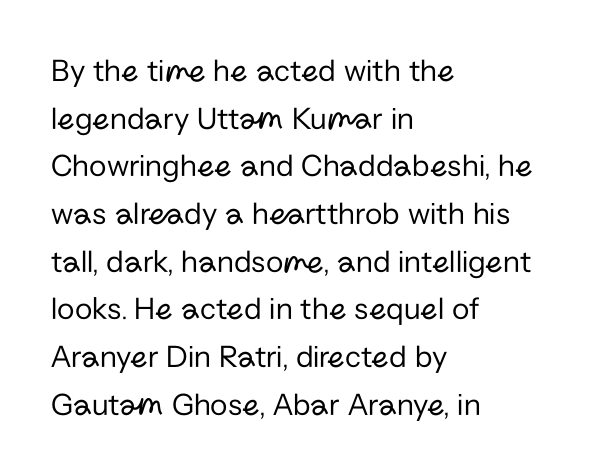
{"serif": "no", "italic": "no", "bold": "no", "weight": "regular", "width": "normal", "stroke_contrast": "low", "x_height": "medium", "monospaced": "no", "underline": "no", "align": "left", "line_spacing": "normal", "line_spacing_ratio": 1.49, "letter_spacing": "normal", "letter_spacing_em": 0.0, "glyph_px": 32}
